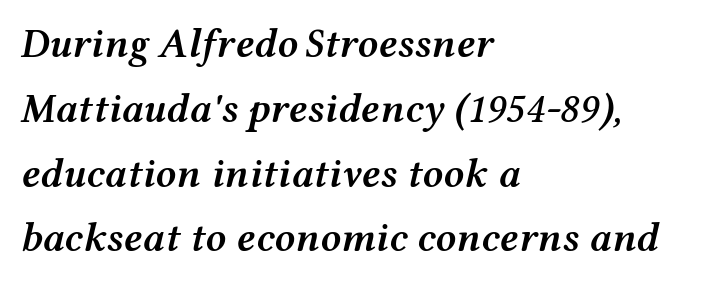
Q: Is the text bold? A: Semi-bold.
Q: Is the text italic (slanted)? A: Yes, it leans right by about 12 degrees.
Q: Is the text underlined? A: No.
Q: How is the paragraph aligned? A: Left-aligned.
Q: Is the spacing between letters normal or unusually wide? A: Normal.
Q: Is the spacing between lines tight, normal or loose? A: Normal.
Q: Width (condensed, normal, or wide)? A: Wide.
Q: Stroke contrast? A: Medium.
Q: x-height? A: Medium.
Q: Monospaced? A: No.
